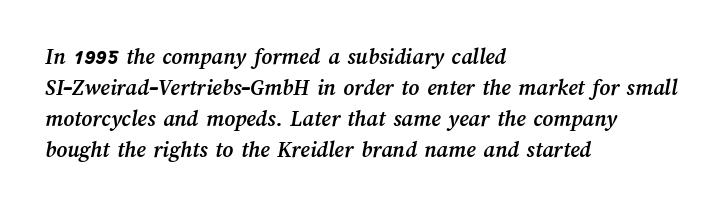
{"bold": "yes", "underline": "no", "align": "left", "line_spacing": "normal", "line_spacing_ratio": 1.35, "letter_spacing": "normal", "letter_spacing_em": 0.0, "glyph_px": 23}
